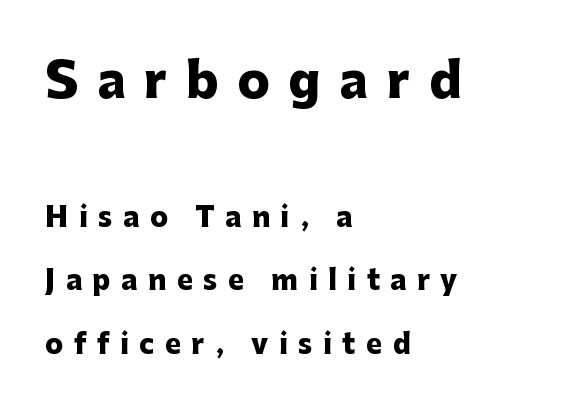
{"serif": "no", "italic": "no", "bold": "yes", "weight": "heavy", "width": "normal", "stroke_contrast": "low", "x_height": "medium", "monospaced": "no", "underline": "no", "align": "left", "line_spacing": "loose", "line_spacing_ratio": 2.36, "letter_spacing": "wide", "letter_spacing_em": 0.39, "larger_block": "first", "size_ratio": 1.78, "glyph_px": 48}
